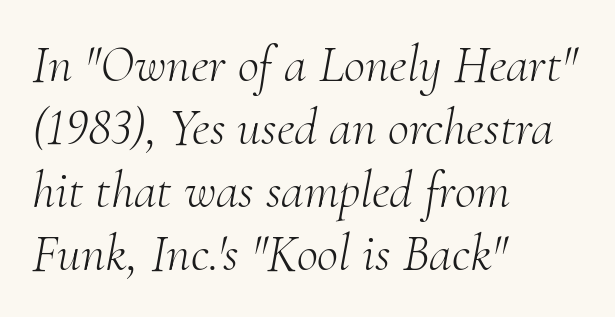
The image shows 52 px light serif type, italic (leaning right); set left-aligned, line spacing 1.21x, normal letter spacing, not underlined; medium stroke contrast and a small x-height.
